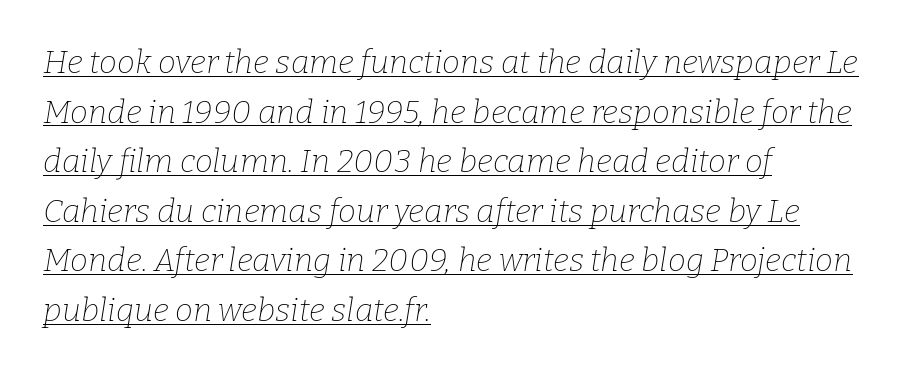
The image shows 32 px thin serif type, italic (leaning right); set left-aligned, normal line spacing (1.55x), normal letter spacing, underlined; low stroke contrast and a medium x-height.
